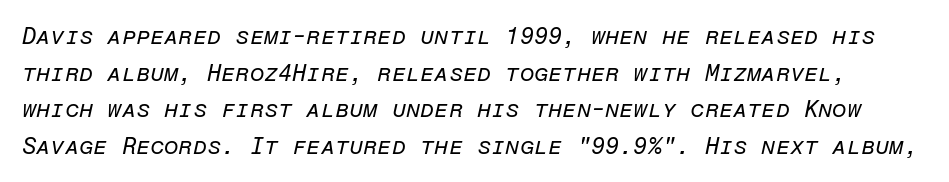
Q: Is the text bold? A: No.
Q: Is the text italic (slanted)? A: Yes, it leans right by about 12 degrees.
Q: Is the text underlined? A: No.
Q: Is the spacing between letters normal or unusually wide? A: Normal.
Q: Is the spacing between lines tight, normal or loose? A: Normal.
